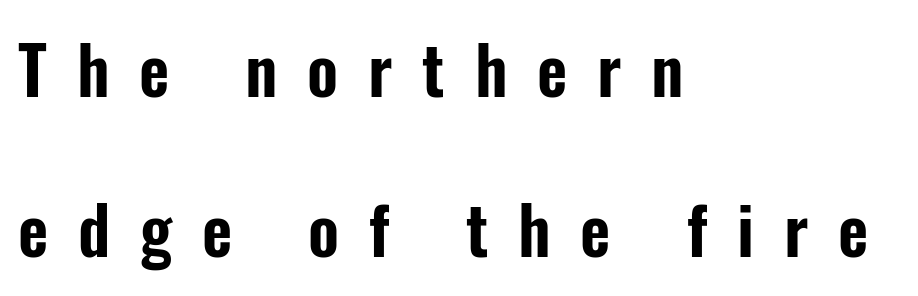
Q: Is the text italic (slanted)? A: No, it is upright.
Q: Is the typeface a serif or a sans-serif typeface? A: Sans-serif.
Q: Is the text underlined? A: No.
Q: How is the paragraph aligned? A: Left-aligned.
Q: Is the spacing between letters normal or unusually wide? A: Unusually wide.
Q: Is the spacing between lines tight, normal or loose? A: Loose.
Q: Width (condensed, normal, or wide)? A: Condensed.
Q: Stroke contrast? A: Low.
Q: x-height? A: Medium.
Q: Monospaced? A: No.
